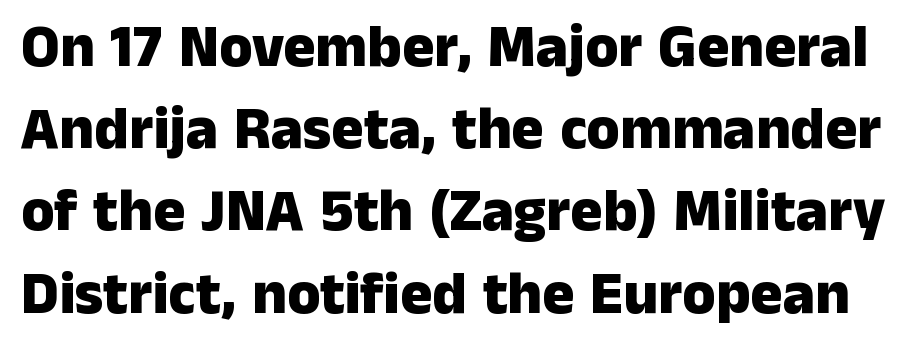
The image shows 60 px heavy sans-serif type, upright; set normal line spacing (1.37x), normal letter spacing, not underlined; low stroke contrast and a medium x-height.
